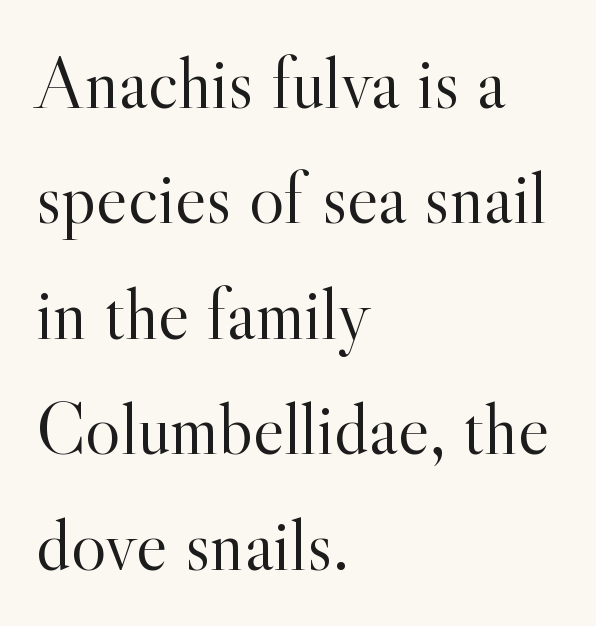
Q: Is the text bold? A: No.
Q: Is the text italic (slanted)? A: No, it is upright.
Q: Is the typeface a serif or a sans-serif typeface? A: Serif.
Q: Is the text underlined? A: No.
Q: How is the paragraph aligned? A: Left-aligned.
Q: Is the spacing between letters normal or unusually wide? A: Normal.
Q: Is the spacing between lines tight, normal or loose? A: Normal.
Q: Width (condensed, normal, or wide)? A: Normal.
Q: x-height? A: Small.
Q: Monospaced? A: No.
